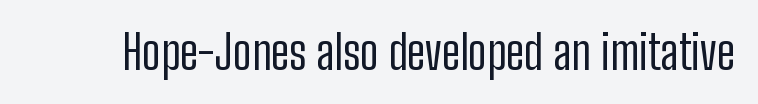
The image shows 47 px regular-weight, condensed sans-serif type, upright; set normal letter spacing, not underlined; low stroke contrast and a medium x-height.
